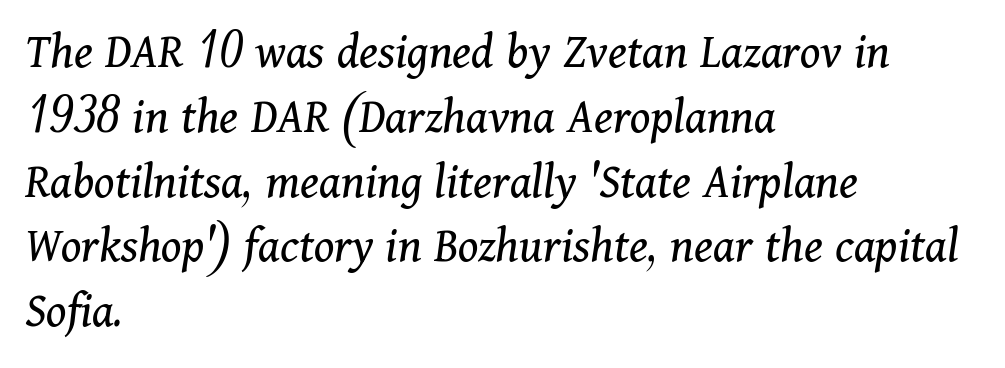
Q: Is the text bold? A: No.
Q: Is the text italic (slanted)? A: Yes, it leans right by about 11 degrees.
Q: Is the typeface a serif or a sans-serif typeface? A: Serif.
Q: Is the text underlined? A: No.
Q: How is the paragraph aligned? A: Left-aligned.
Q: Is the spacing between letters normal or unusually wide? A: Normal.
Q: Is the spacing between lines tight, normal or loose? A: Normal.
Q: Width (condensed, normal, or wide)? A: Normal.
Q: Stroke contrast? A: Medium.
Q: x-height? A: Medium.
Q: Monospaced? A: No.
